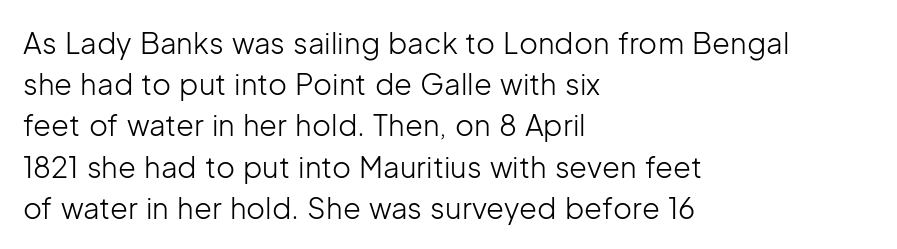
Observe the absence of serifs on each vertical stroke in this sample. Underlining? Definitely not there. Every stem runs plumb, perpendicular to the baseline. The face looks like a standard text weight, possibly lighter. You could call the tracking neutral — neither tight nor loose. In terms of leading, this rendering sits right in the middle.
